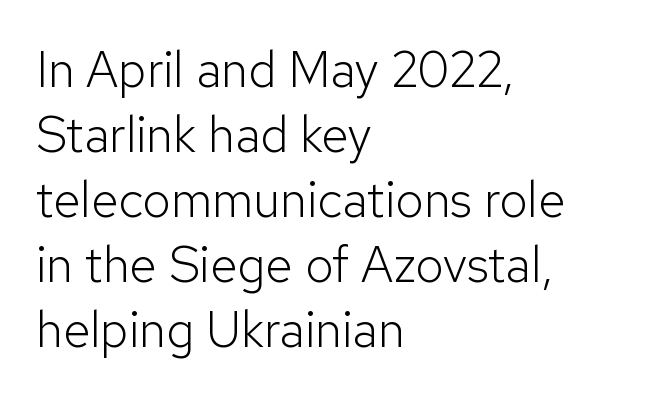
Honestly, the letter spacing is just normal — you wouldn't notice it. Tall strokes in this sample are plumb rather than angled. Leftover space on each line is placed entirely after the last word. Weight: in the light-to-regular range. Unmarked baselines from the first word to the last. Summary of vertical rhythm: regular, with standard interline spacing.
